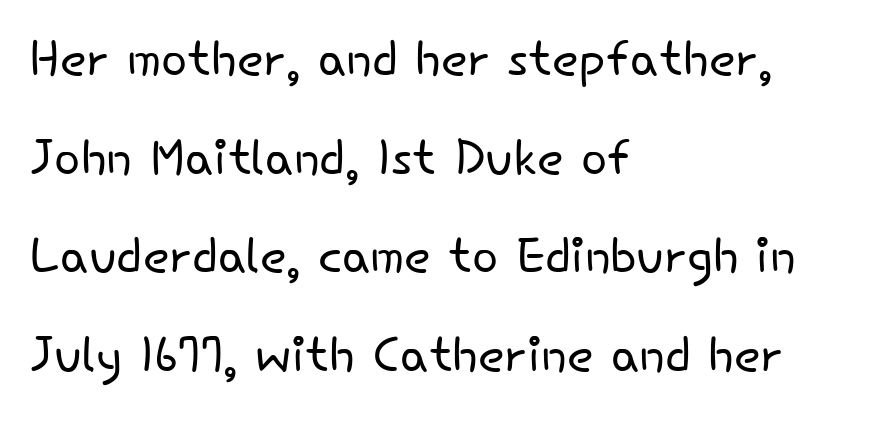
The image shows 69 px light sans-serif type, upright; set left-aligned, normal line spacing (1.43x), normal letter spacing, not underlined; low stroke contrast and a small x-height.
